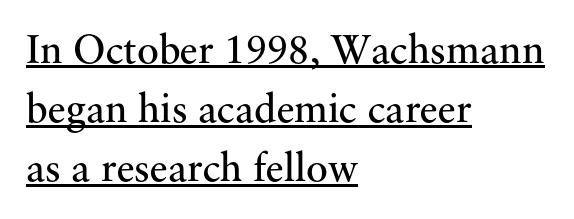
{"serif": "yes", "italic": "no", "bold": "no", "weight": "regular", "width": "normal", "stroke_contrast": "medium", "x_height": "small", "monospaced": "no", "underline": "yes", "align": "left", "line_spacing": "normal", "line_spacing_ratio": 1.44, "letter_spacing": "normal", "letter_spacing_em": 0.0, "glyph_px": 41}
